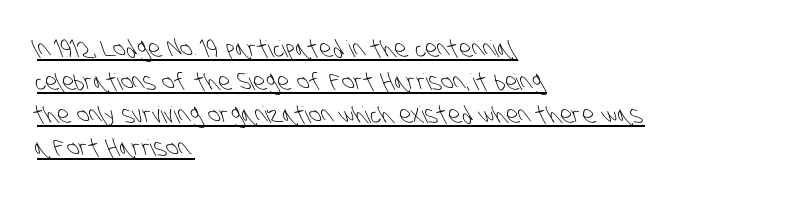
Tracking value appears to be zero — textbook default spacing. Stem width sits at or under what a default text font uses. Leading: standard. This sample carries an underscore along the baseline area. Caption: multi-line text, flush left, ragged right.
